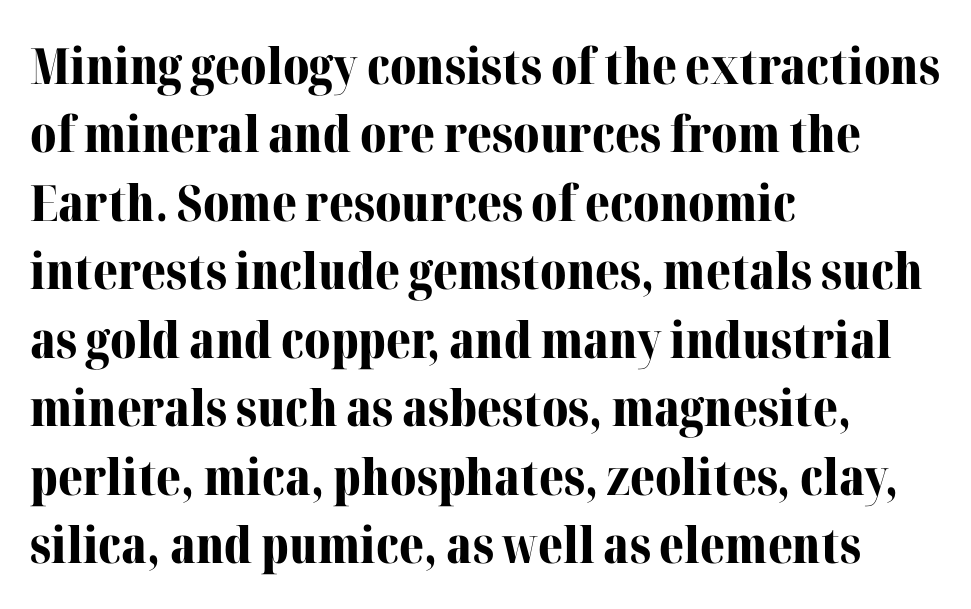
{"serif": "yes", "italic": "no", "bold": "yes", "weight": "bold", "width": "normal", "stroke_contrast": "medium", "x_height": "medium", "monospaced": "no", "underline": "no", "align": "left", "line_spacing": "normal", "line_spacing_ratio": 1.37, "letter_spacing": "normal", "letter_spacing_em": 0.0, "glyph_px": 50}
